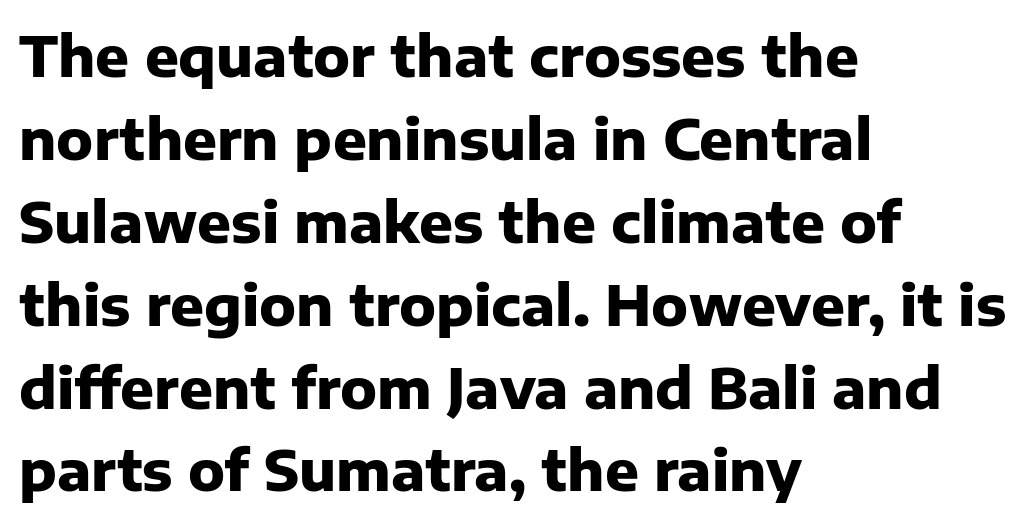
{"serif": "no", "italic": "no", "bold": "yes", "weight": "heavy", "width": "normal", "stroke_contrast": "low", "x_height": "medium", "monospaced": "no", "underline": "no", "align": "left", "line_spacing": "normal", "line_spacing_ratio": 1.48, "letter_spacing": "normal", "letter_spacing_em": 0.0, "glyph_px": 56}
